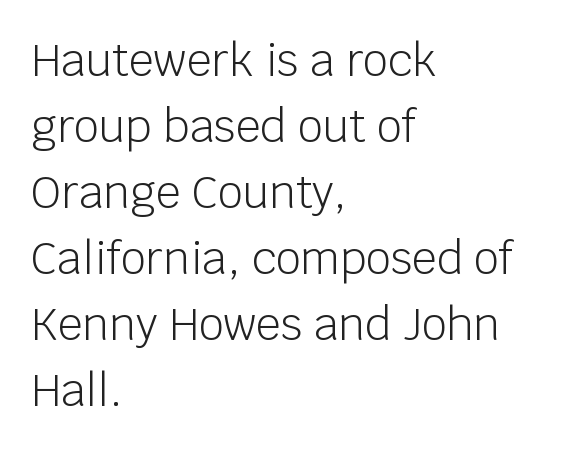
The image shows 44 px light sans-serif type, upright; set left-aligned, normal line spacing (1.5x), normal letter spacing, not underlined; low stroke contrast and a large x-height.
